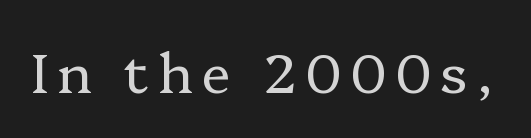
The image shows 55 px regular-weight serif type, upright; set not underlined; low stroke contrast and a medium x-height.
